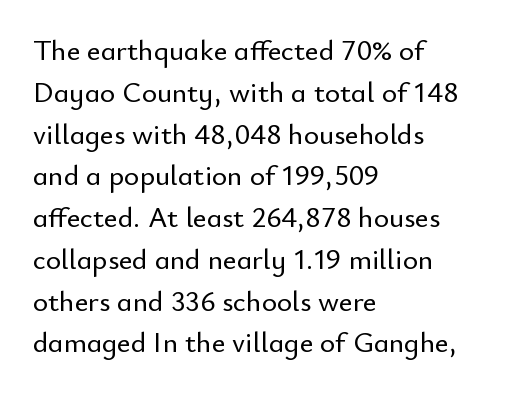
Does the copy run flush right? No — it runs flush left. These lines sit exactly where default settings would place them. The rendering uses natural spacing where letterforms have individual widths. Rendered with straight, roman letterforms. The passage shown has conventional tracking throughout.
